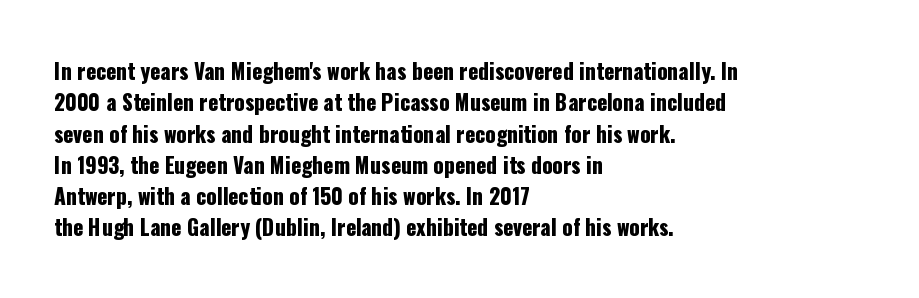
Q: Is the text italic (slanted)? A: No, it is upright.
Q: Is the text underlined? A: No.
Q: How is the paragraph aligned? A: Left-aligned.
Q: Is the spacing between letters normal or unusually wide? A: Normal.
Q: Is the spacing between lines tight, normal or loose? A: Normal.
